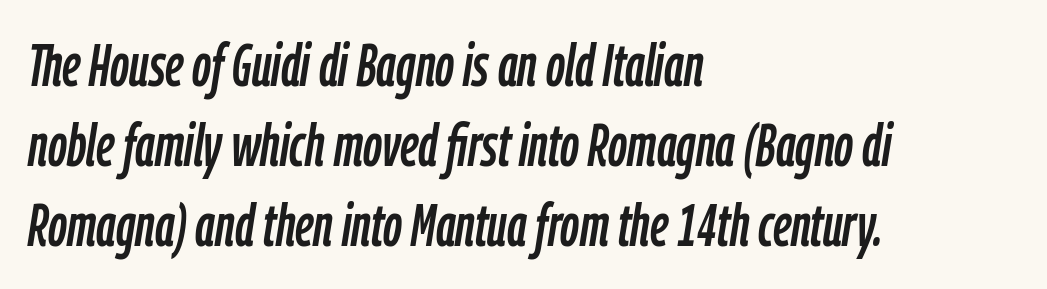
The rendering uses a moderate line-height, typical for paragraphs. A clean baseline with only descenders dipping below it. The font's italic variant was chosen for this text. You could call the tracking neutral — neither tight nor loose. Proportional: the letters do not fall into vertical columns. Typeset ragged right — the left edge is the straight one.
